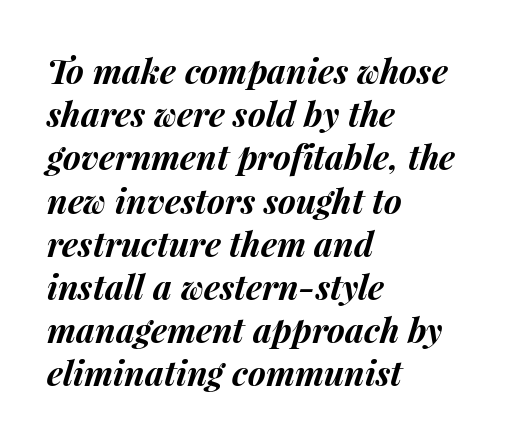
{"italic": "yes", "lean": "right", "slant_degrees": 15, "bold": "yes", "weight": "bold", "width": "normal", "stroke_contrast": "medium", "x_height": "medium", "monospaced": "no", "underline": "no", "align": "left", "line_spacing": "normal", "line_spacing_ratio": 1.27, "letter_spacing": "normal", "letter_spacing_em": 0.0, "glyph_px": 34}
